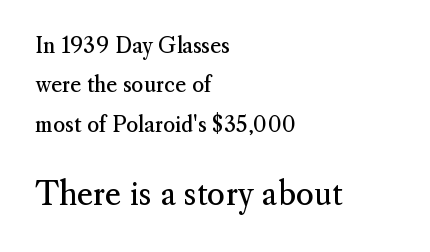
Q: Is the text bold? A: No.
Q: Is the text italic (slanted)? A: No, it is upright.
Q: Is the typeface a serif or a sans-serif typeface? A: Serif.
Q: Is the text underlined? A: No.
Q: How is the paragraph aligned? A: Left-aligned.
Q: Is the spacing between letters normal or unusually wide? A: Normal.
Q: Which block of text is set in a larger size, the first (top) or the second (bottom)? A: The second (bottom) one.
Q: Width (condensed, normal, or wide)? A: Normal.
Q: Stroke contrast? A: Medium.
Q: x-height? A: Small.
Q: Monospaced? A: No.
